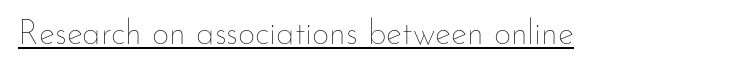
{"italic": "no", "bold": "no", "weight": "thin", "width": "normal", "stroke_contrast": "low", "x_height": "small", "monospaced": "no", "underline": "yes", "letter_spacing": "normal", "letter_spacing_em": 0.0, "glyph_px": 34}
